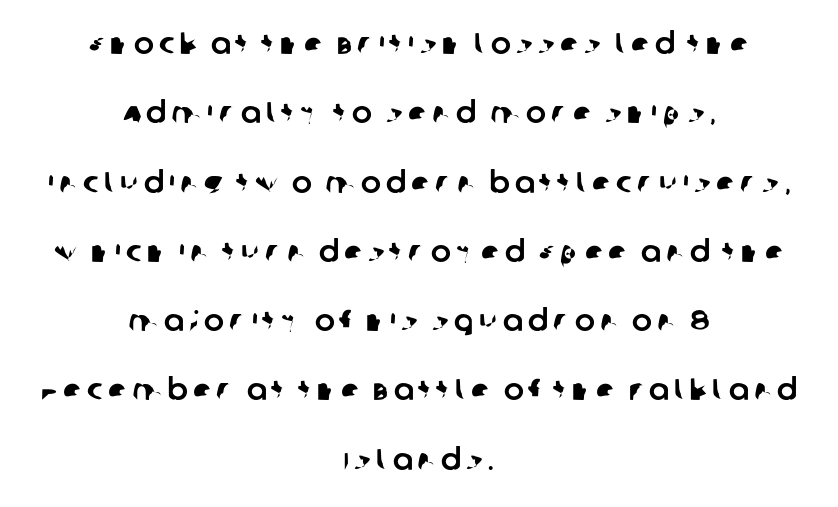
{"serif": "no", "width": "normal", "stroke_contrast": "low", "x_height": "large", "monospaced": "no", "underline": "no", "align": "center", "line_spacing": "loose", "line_spacing_ratio": 2.31, "glyph_px": 30}
